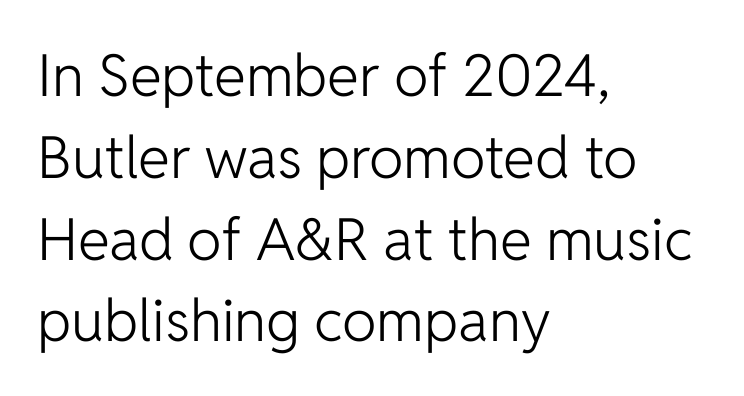
Has an underline been added? It has not. A typesetter would call this proportional, since set widths differ per character. Italic: no, the glyphs are upright roman. The passage shown stacks its lines at a standard gap.
